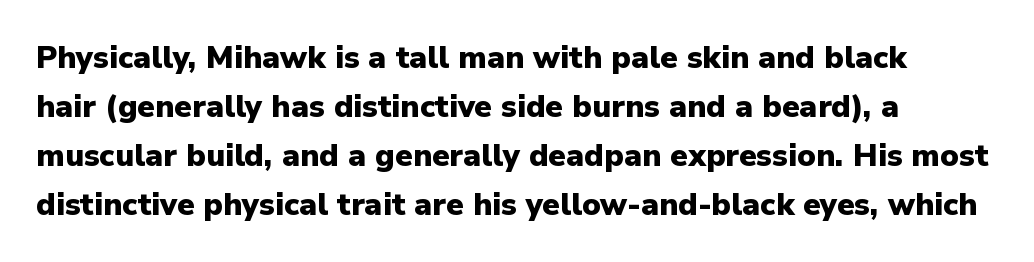
Caption: standard tracking, unaltered. You could not count columns in this text — the font is proportionally spaced. Glance below the letters and you will spot only blank space. Interline gaps are of average width in this sample. This rendering employs a face without finishing strokes, i.e., a sans-serif.
